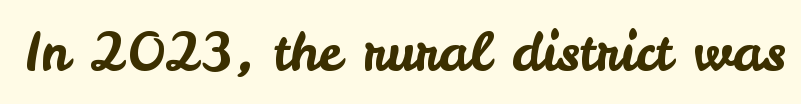
Q: Is the text italic (slanted)? A: Yes.
Q: Is the typeface a serif or a sans-serif typeface? A: Sans-serif.
Q: Is the text underlined? A: No.
Q: Is the spacing between letters normal or unusually wide? A: Normal.
Q: Width (condensed, normal, or wide)? A: Normal.
Q: Stroke contrast? A: Low.
Q: x-height? A: Small.
Q: Monospaced? A: No.
